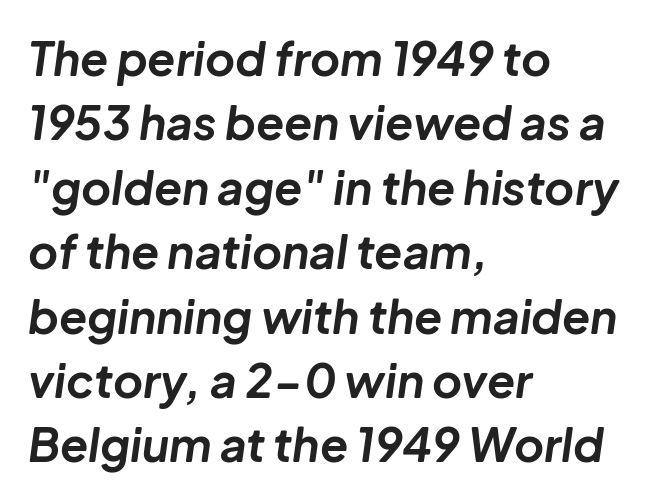
{"italic": "yes", "lean": "right", "slant_degrees": 8, "bold": "yes", "weight": "bold", "width": "normal", "stroke_contrast": "low", "x_height": "medium", "monospaced": "no", "underline": "no", "align": "left", "line_spacing": "normal", "line_spacing_ratio": 1.4, "letter_spacing": "normal", "letter_spacing_em": 0.0, "glyph_px": 46}
